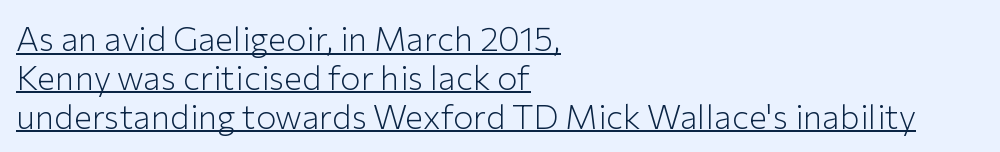
Q: Is the text bold? A: No.
Q: Is the text italic (slanted)? A: No, it is upright.
Q: Is the typeface a serif or a sans-serif typeface? A: Sans-serif.
Q: Is the text underlined? A: Yes.
Q: How is the paragraph aligned? A: Left-aligned.
Q: Is the spacing between letters normal or unusually wide? A: Normal.
Q: Is the spacing between lines tight, normal or loose? A: Tight.
Q: Width (condensed, normal, or wide)? A: Normal.
Q: Stroke contrast? A: Low.
Q: x-height? A: Medium.
Q: Monospaced? A: No.
